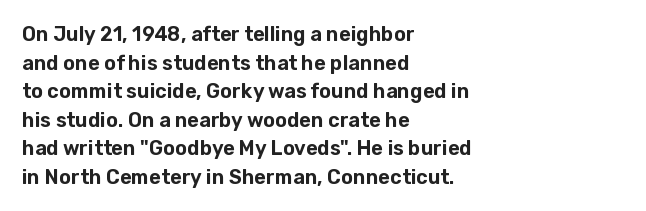
The image shows 20 px text type, upright; set left-aligned, normal line spacing (1.43x), normal letter spacing, not underlined.
